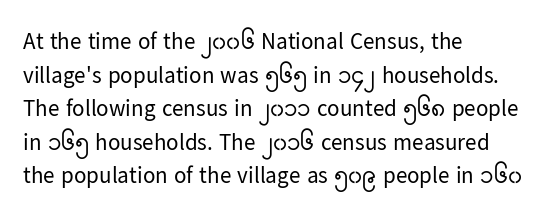
The image shows 23 px text type, upright; set left-aligned, normal line spacing (1.46x), normal letter spacing, not underlined.
